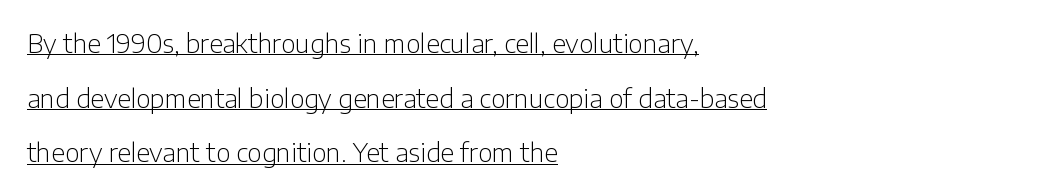
Default kerning and tracking; the words read as compact shapes. The specimen reads as upright at a glance. Horizontally, the lines are justified to the leading edge only. Loosely led — the rows are spread out. Somebody hit Ctrl+U on this one — the words are underlined.
